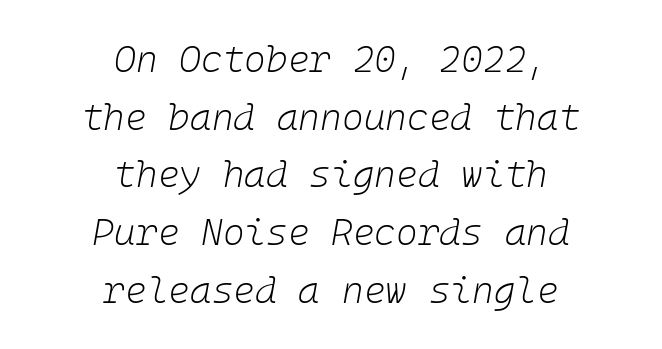
Q: Is the text bold? A: No.
Q: Is the text italic (slanted)? A: Yes, it leans right by about 10 degrees.
Q: Is the text underlined? A: No.
Q: How is the paragraph aligned? A: Centered.
Q: Is the spacing between letters normal or unusually wide? A: Normal.
Q: Is the spacing between lines tight, normal or loose? A: Normal.
Q: Width (condensed, normal, or wide)? A: Normal.
Q: Stroke contrast? A: Low.
Q: x-height? A: Medium.
